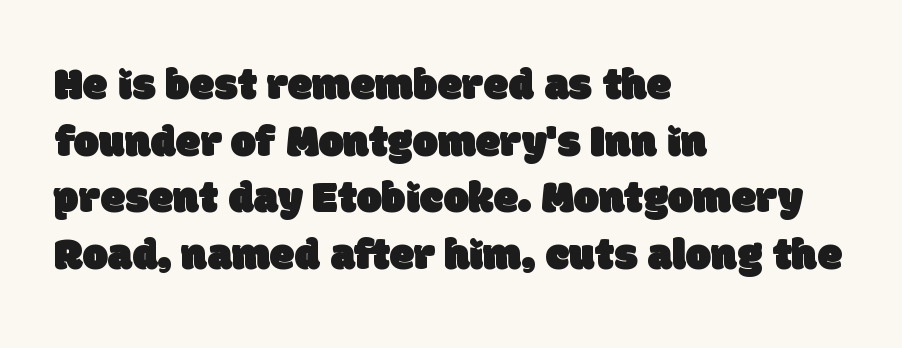
{"serif": "no", "width": "normal", "stroke_contrast": "low", "x_height": "large", "monospaced": "no", "underline": "no", "align": "left", "line_spacing": "normal", "line_spacing_ratio": 1.26, "letter_spacing": "normal", "letter_spacing_em": 0.0, "glyph_px": 45}
